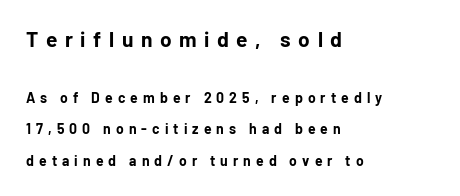
In terms of leading, this rendering errs on the spacious side. Beneath every word, the page is bare. The lines are quadded left. Look at the glyph heights: the upper group is clearly the bigger setting.
